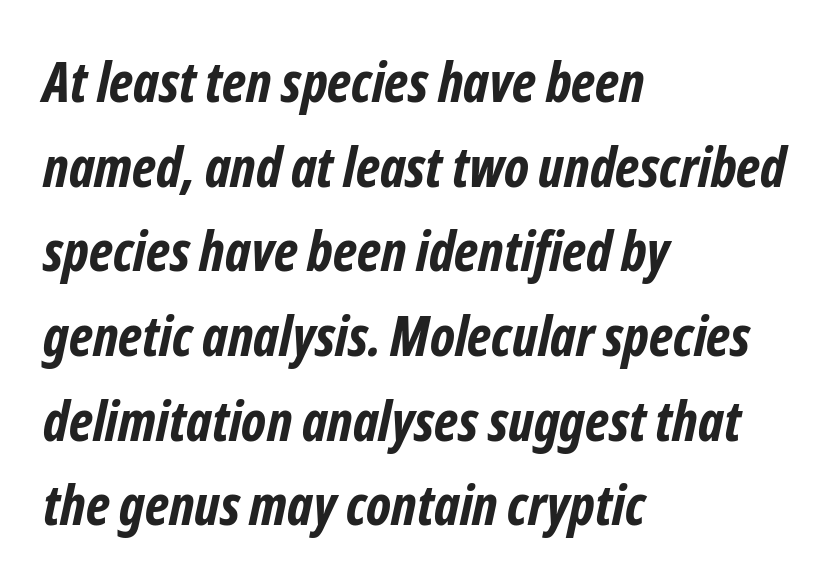
Think of a printed novel: that variable character pitch is what you see here. Strong, thick strokes mark this as bold type. Characters follow at the spacing the type designer built in. The words here are not underlined. The paragraph shown leans on its left margin. What kind of face is this? One without serifs — a sans.
